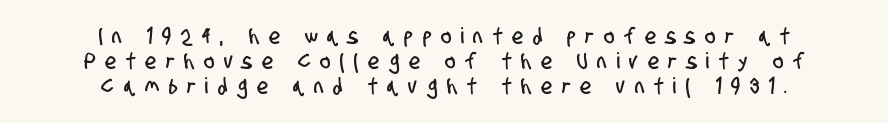
Q: Is the text underlined? A: No.
Q: How is the paragraph aligned? A: Centered.
Q: Is the spacing between letters normal or unusually wide? A: Unusually wide.
Q: Is the spacing between lines tight, normal or loose? A: Tight.
